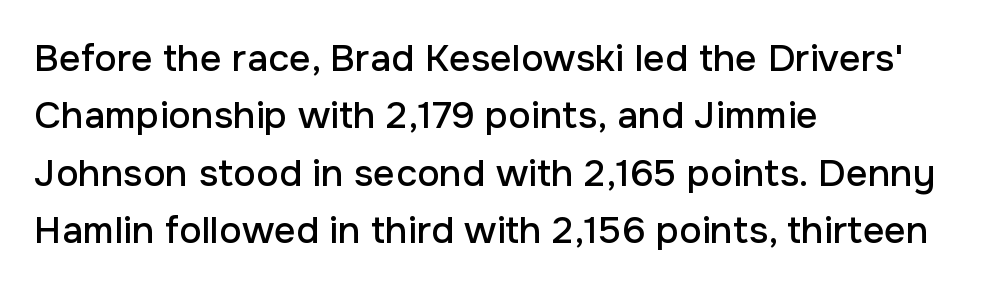
Q: Is the text italic (slanted)? A: No, it is upright.
Q: Is the typeface a serif or a sans-serif typeface? A: Sans-serif.
Q: Is the text underlined? A: No.
Q: How is the paragraph aligned? A: Left-aligned.
Q: Is the spacing between letters normal or unusually wide? A: Normal.
Q: Is the spacing between lines tight, normal or loose? A: Normal.
Q: Width (condensed, normal, or wide)? A: Normal.
Q: Stroke contrast? A: Low.
Q: x-height? A: Medium.
Q: Monospaced? A: No.
